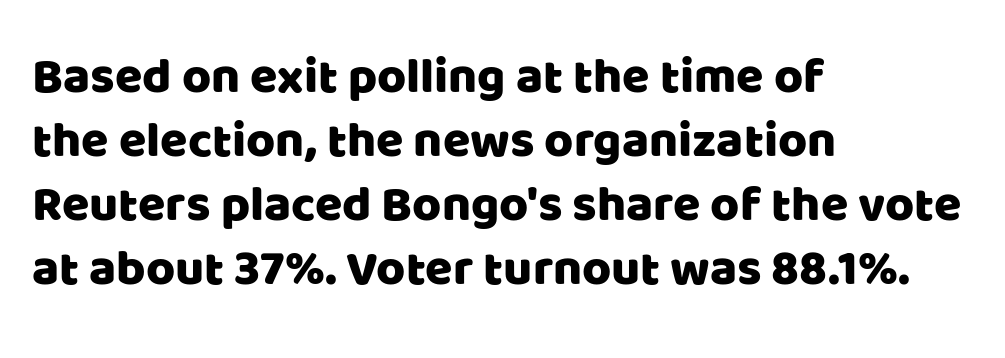
The font's upright variant was chosen for this text. Observe the ordinary spacing: letters are neighbours, not strangers. Look at the bottom of the vertical strokes: they stop flat, with no serifs. Descenders hang freely into open space. This block has exactly the height ordinary leading produces. Casual observation: everything's shoved over to the left.
